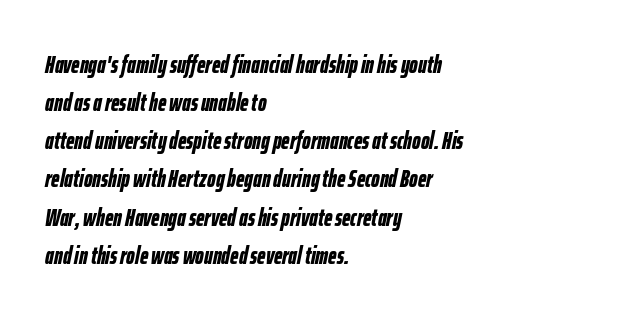
The image shows 24 px bold type, italic (leaning right); set left-aligned, normal line spacing (1.59x), normal letter spacing, not underlined.
